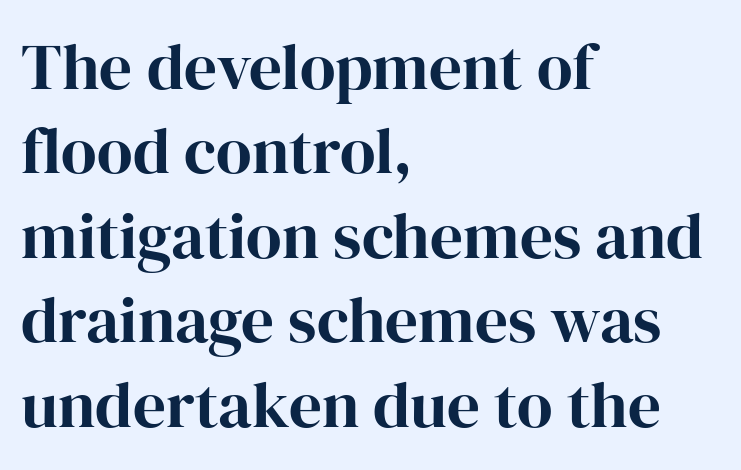
The image shows 65 px serif type, upright; set left-aligned, normal line spacing (1.3x), normal letter spacing, not underlined; high stroke contrast and a medium x-height.
